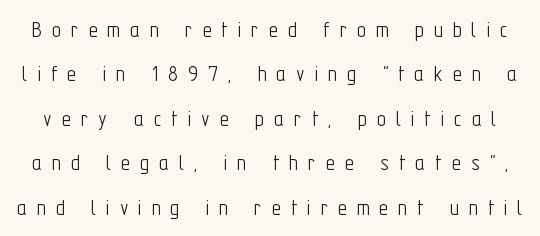
Underline: absent. Ordinary non-slanted type is in use. The strokes carry an ordinary text weight at most. Short note: letters widely spaced.
